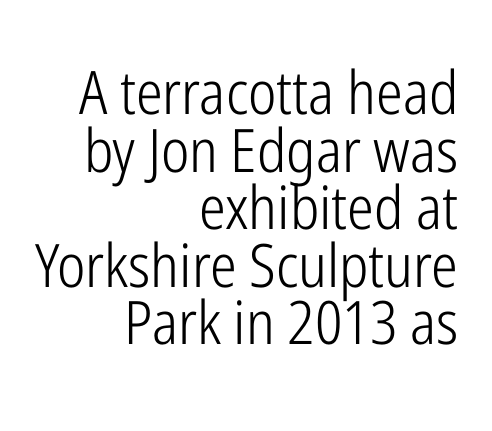
{"serif": "no", "italic": "no", "bold": "no", "weight": "light", "width": "condensed", "stroke_contrast": "low", "x_height": "medium", "monospaced": "no", "underline": "no", "align": "right", "line_spacing": "tight", "line_spacing_ratio": 0.96, "letter_spacing": "normal", "letter_spacing_em": 0.0, "glyph_px": 60}
